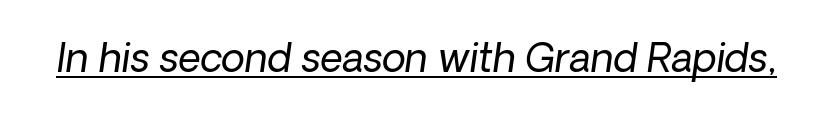
Q: Is the text bold? A: No.
Q: Is the text italic (slanted)? A: Yes, it leans right by about 8 degrees.
Q: Is the text underlined? A: Yes.
Q: Is the spacing between letters normal or unusually wide? A: Normal.
Q: Width (condensed, normal, or wide)? A: Normal.
Q: Stroke contrast? A: Low.
Q: x-height? A: Medium.
Q: Monospaced? A: No.
